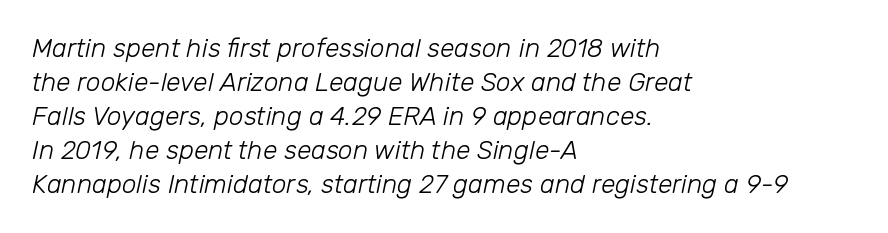
Summary of weight: not heavy and not bold. The gaps between neighbouring characters are ordinary and unremarkable. Lines of text with bare space underneath. The block of text has a typical density, with ordinary space between rows. Characters are canted at an angle relative to the baseline's perpendicular.
